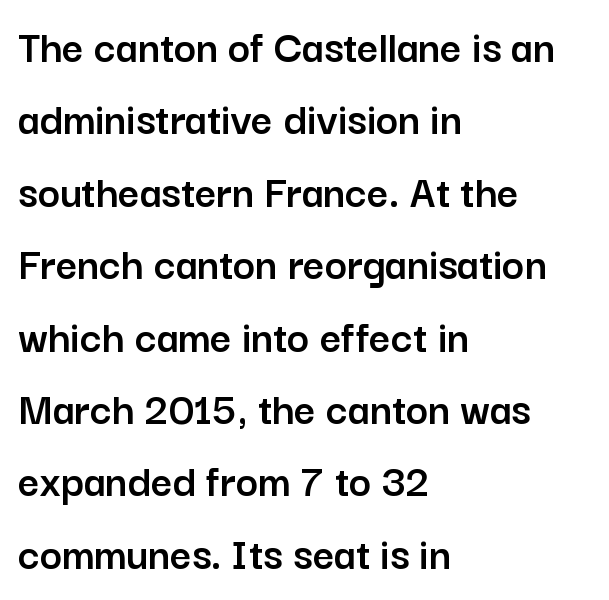
Q: Is the text italic (slanted)? A: No, it is upright.
Q: Is the typeface a serif or a sans-serif typeface? A: Sans-serif.
Q: Is the text underlined? A: No.
Q: How is the paragraph aligned? A: Left-aligned.
Q: Is the spacing between letters normal or unusually wide? A: Normal.
Q: Is the spacing between lines tight, normal or loose? A: Normal.
Q: Width (condensed, normal, or wide)? A: Normal.
Q: Stroke contrast? A: Low.
Q: x-height? A: Medium.
Q: Monospaced? A: No.
